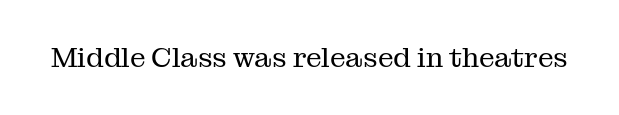
{"serif": "yes", "italic": "no", "bold": "no", "weight": "regular", "width": "normal", "stroke_contrast": "medium", "x_height": "medium", "monospaced": "no", "underline": "no", "letter_spacing": "normal", "letter_spacing_em": 0.0, "glyph_px": 28}
